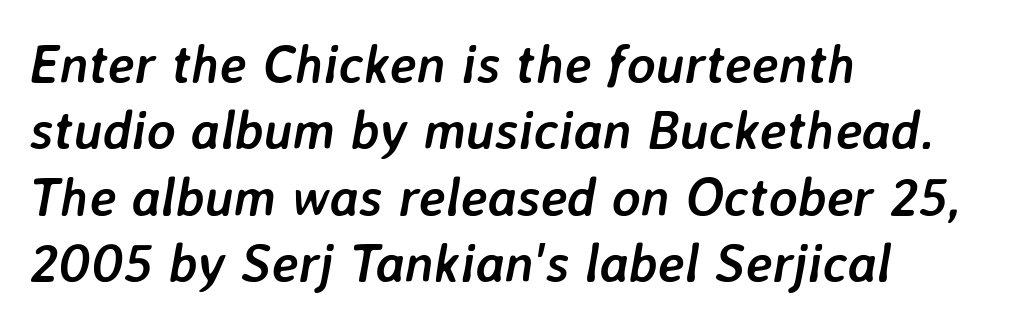
The image shows 54 px semibold type, italic (leaning right); set left-aligned, line spacing 1.23x, normal letter spacing, not underlined; low stroke contrast and a medium x-height.
